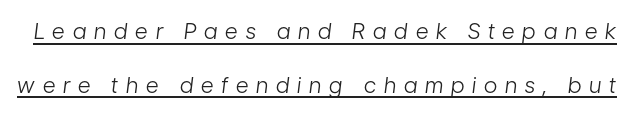
{"italic": "yes", "lean": "right", "slant_degrees": 7, "bold": "no", "underline": "yes", "line_spacing": "loose", "line_spacing_ratio": 2.44, "letter_spacing": "wide", "letter_spacing_em": 0.36, "glyph_px": 22}
